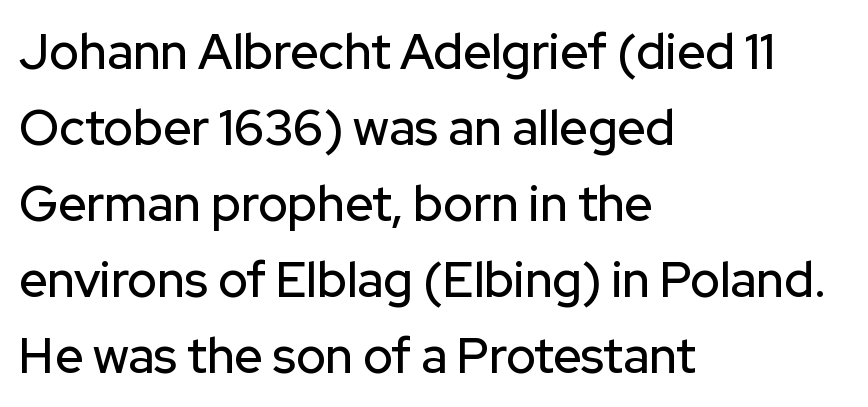
{"serif": "no", "italic": "no", "width": "normal", "stroke_contrast": "low", "x_height": "medium", "monospaced": "no", "underline": "no", "align": "left", "line_spacing": "normal", "line_spacing_ratio": 1.55, "letter_spacing": "normal", "letter_spacing_em": 0.0, "glyph_px": 49}
